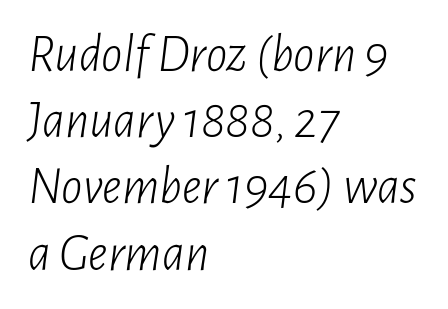
Q: Is the text bold? A: No.
Q: Is the text italic (slanted)? A: Yes, it leans right by about 7 degrees.
Q: Is the text underlined? A: No.
Q: How is the paragraph aligned? A: Left-aligned.
Q: Is the spacing between letters normal or unusually wide? A: Normal.
Q: Is the spacing between lines tight, normal or loose? A: Normal.
Q: Width (condensed, normal, or wide)? A: Condensed.
Q: Stroke contrast? A: Low.
Q: x-height? A: Medium.
Q: Monospaced? A: No.
